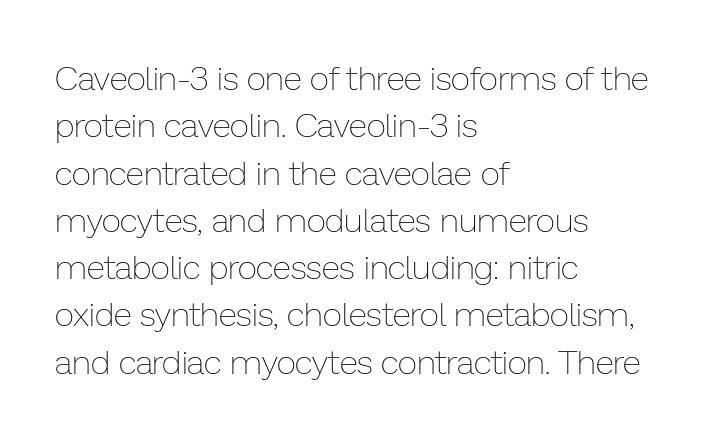
The compositor pushed each line to the left boundary. These lines are rendered in a variable-pitch font. The letters stand straight up with perfectly vertical stems. The face used here is rendered with its standard letterfit. The line-height multiplier appears to be the usual default.
